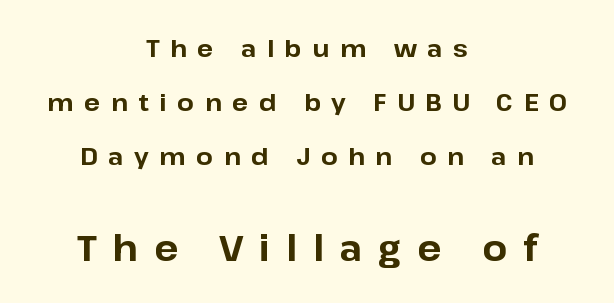
Q: Is the text bold? A: Yes.
Q: Is the text italic (slanted)? A: No, it is upright.
Q: Is the typeface a serif or a sans-serif typeface? A: Sans-serif.
Q: Is the text underlined? A: No.
Q: How is the paragraph aligned? A: Centered.
Q: Is the spacing between letters normal or unusually wide? A: Unusually wide.
Q: Is the spacing between lines tight, normal or loose? A: Loose.
Q: Which block of text is set in a larger size, the first (top) or the second (bottom)? A: The second (bottom) one.
Q: Width (condensed, normal, or wide)? A: Normal.
Q: Stroke contrast? A: Low.
Q: x-height? A: Medium.
Q: Monospaced? A: No.
